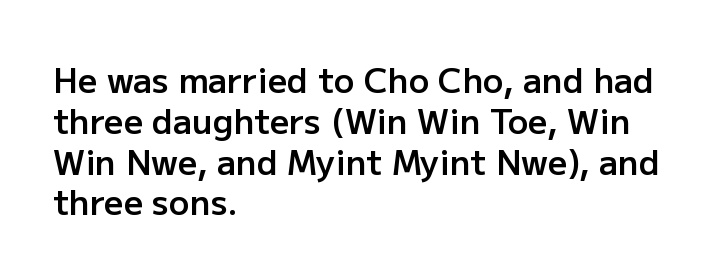
Left-aligned paragraph, ragged on the right. Observe the absence of serifs on each vertical stroke in this sample. The space beneath each line is pristine and unruled. The glyphs have the mass of a demibold cut, below bold. The face used here is proportionally spaced, like ordinary book or web type.
